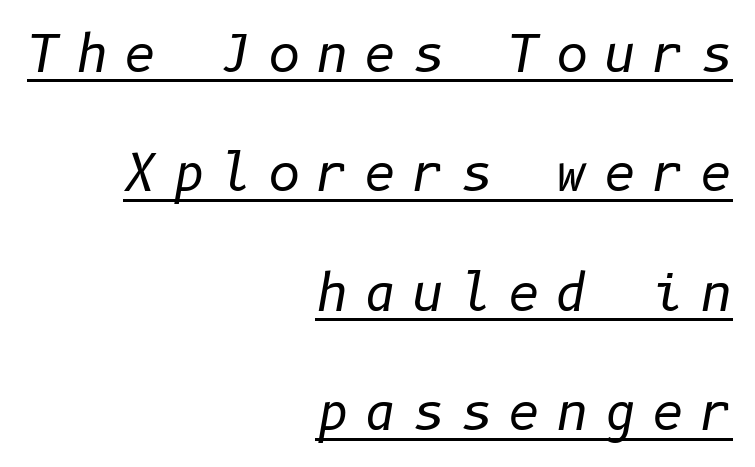
The image shows 50 px regular-weight type, italic (leaning right); set right-aligned, loose line spacing (2.39x), unusually wide letter spacing (+0.31 em), underlined; low stroke contrast and a medium x-height.
